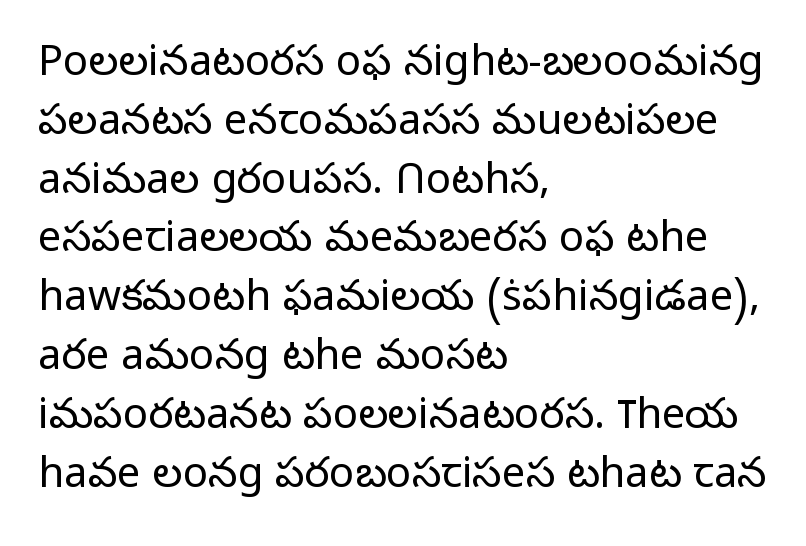
{"serif": "no", "italic": "no", "bold": "no", "weight": "light", "width": "normal", "stroke_contrast": "low", "x_height": "medium", "monospaced": "no", "underline": "no", "align": "left", "line_spacing": "normal", "line_spacing_ratio": 1.4, "letter_spacing": "normal", "letter_spacing_em": 0.0, "glyph_px": 42}
